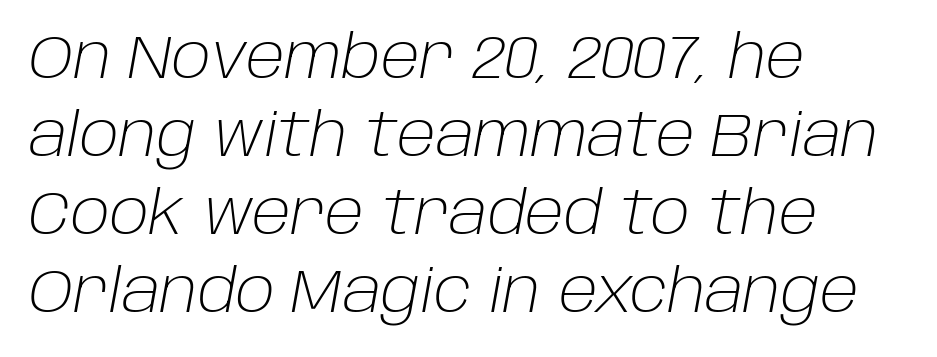
Horizontal alignment here is leftward, the default for most running prose. The letters advance in unequal steps, a hallmark of proportional type. Notice how descenders clear the ascenders below comfortably — that's standard leading. The letterforms sit at book weight or below. Spacing between characters is what you'd get straight out of the box. The specimen omits any rule beneath the text block's lines.
